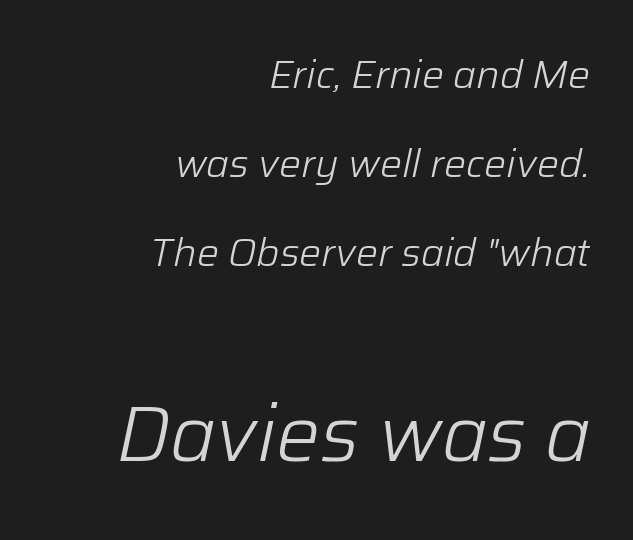
The image shows 78 px light type, italic (leaning right); set right-aligned, loose line spacing (2.28x), normal letter spacing, not underlined; the second (bottom) block is 2.0x larger; low stroke contrast and a medium x-height.
